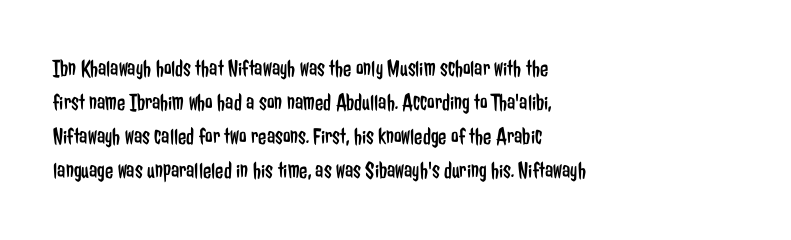
Q: Is the text bold? A: No.
Q: Is the text italic (slanted)? A: No, it is upright.
Q: Is the text underlined? A: No.
Q: How is the paragraph aligned? A: Left-aligned.
Q: Is the spacing between letters normal or unusually wide? A: Normal.
Q: Is the spacing between lines tight, normal or loose? A: Normal.
